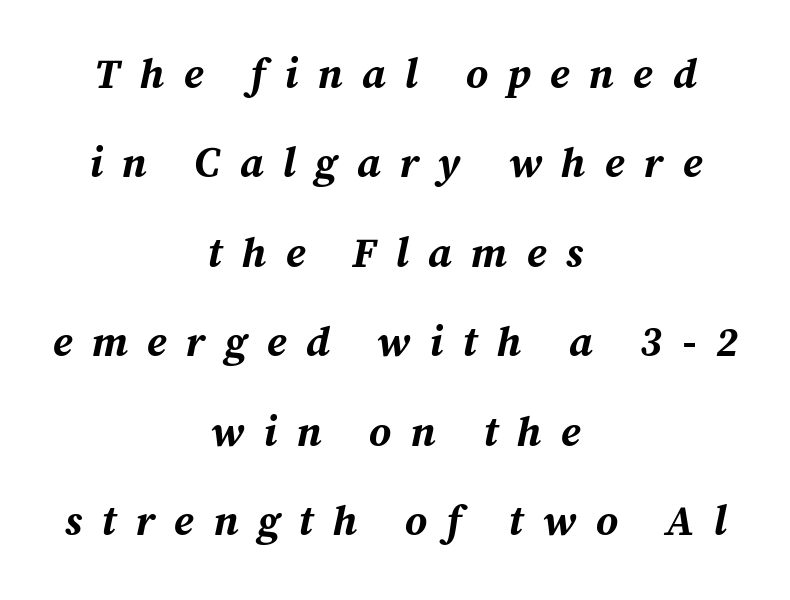
Weight check: bold — yes, fully. Summary of vertical rhythm: relaxed, with wide interline spacing. This sample has the flowing, uneven cadence of proportional lettering. Look at the tracking — it's clearly loosened, letters drifting apart. A student would call this center alignment; a typographer would say set centered. The rendering applies a slant to the glyphs.
